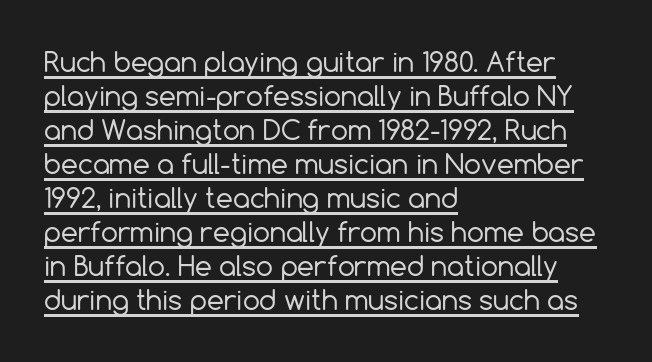
The image shows 27 px text type, upright; set left-aligned, normal line spacing (1.26x), normal letter spacing, underlined.
